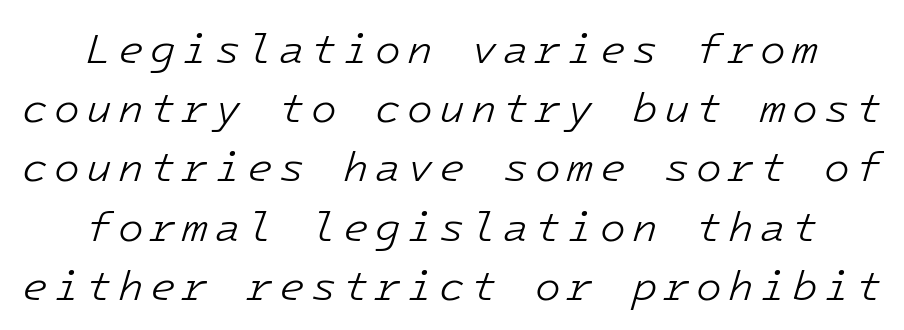
The image shows 42 px light type, italic (leaning right), monospaced; set centered, normal line spacing (1.41x), not underlined; low stroke contrast and a medium x-height.
